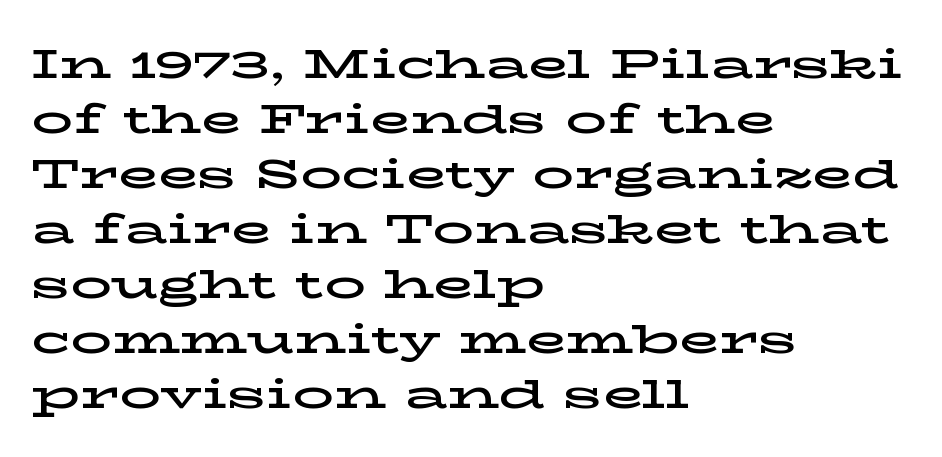
The image shows 41 px wide serif type, upright; set left-aligned, normal line spacing (1.34x), normal letter spacing, not underlined; low stroke contrast and a medium x-height.
